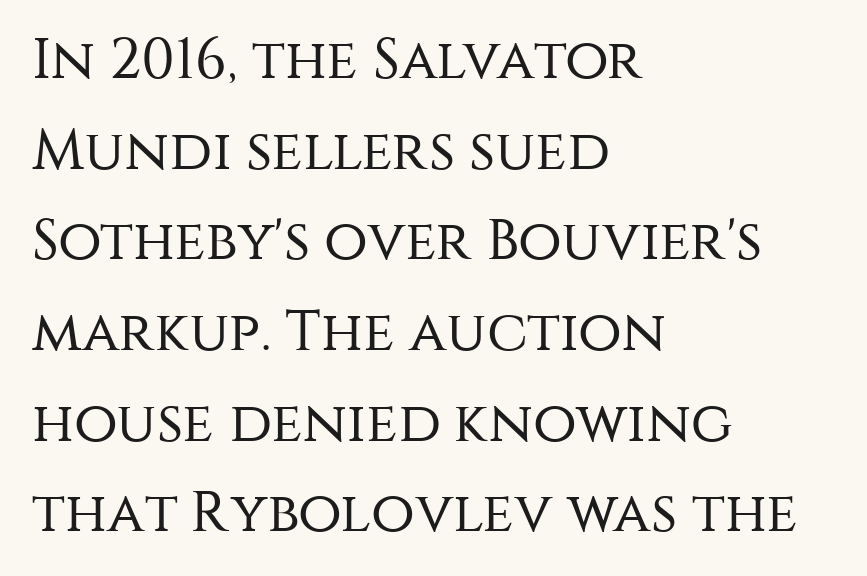
Vertical strokes here are truly vertical. Think of a printed novel: that variable character pitch is what you see here. Are there feet on the stems? There aren't — it's a sans. Typeset ragged right — the left edge is the straight one.
